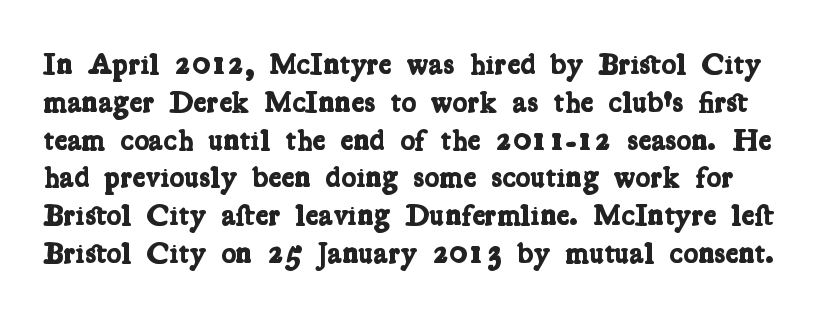
{"serif": "yes", "bold": "yes", "weight": "bold", "width": "condensed", "stroke_contrast": "low", "x_height": "medium", "monospaced": "no", "underline": "no", "line_spacing_ratio": 1.22, "letter_spacing": "normal", "letter_spacing_em": 0.0, "glyph_px": 31}
